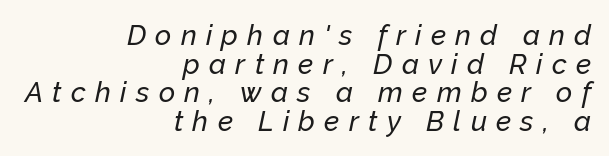
The image shows 28 px text type, italic (leaning right); set right-aligned, tight line spacing (1.02x), unusually wide letter spacing (+0.33 em), not underlined; low stroke contrast and a medium x-height.
